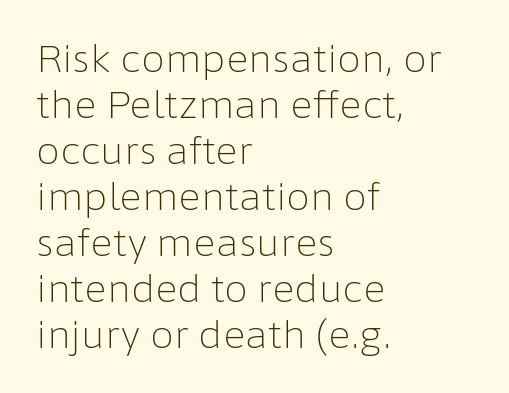
The image shows 38 px light sans-serif type, upright; set left-aligned, line spacing 1.21x, normal letter spacing, not underlined; low stroke contrast and a medium x-height.
